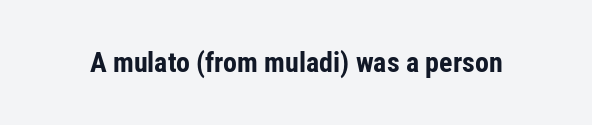
{"serif": "no", "italic": "no", "bold": "yes", "weight": "bold", "width": "condensed", "stroke_contrast": "low", "x_height": "medium", "monospaced": "no", "underline": "no", "letter_spacing": "normal", "letter_spacing_em": 0.0, "glyph_px": 28}
